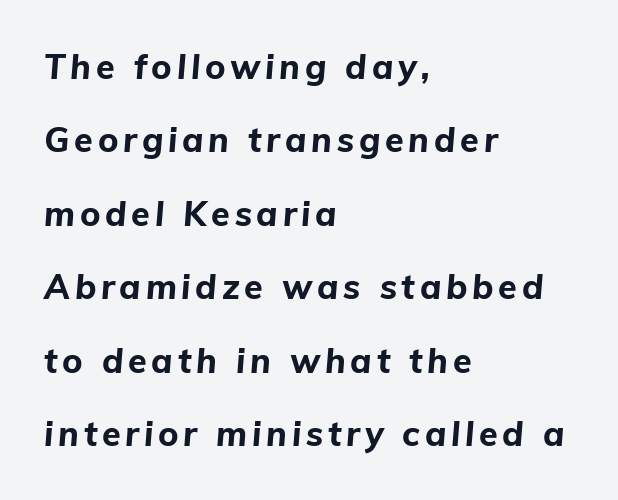
Q: Is the text bold? A: Yes.
Q: Is the text italic (slanted)? A: Yes, it leans right by about 5 degrees.
Q: Is the text underlined? A: No.
Q: How is the paragraph aligned? A: Left-aligned.
Q: Is the spacing between lines tight, normal or loose? A: Loose.
Q: Width (condensed, normal, or wide)? A: Normal.
Q: Stroke contrast? A: Low.
Q: x-height? A: Medium.
Q: Monospaced? A: No.
